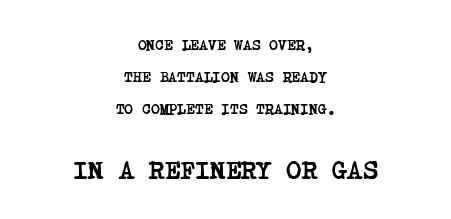
Q: Is the text bold? A: Yes.
Q: Is the text underlined? A: No.
Q: How is the paragraph aligned? A: Centered.
Q: Is the spacing between letters normal or unusually wide? A: Normal.
Q: Is the spacing between lines tight, normal or loose? A: Loose.
Q: Which block of text is set in a larger size, the first (top) or the second (bottom)? A: The second (bottom) one.
